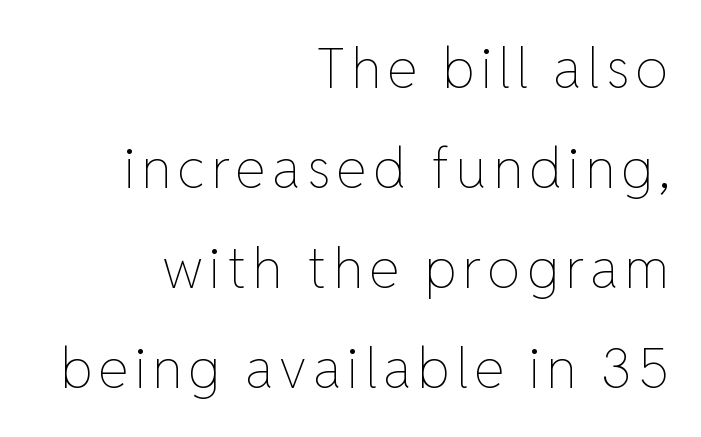
Ascenders rise straight up at ninety degrees. Note the varied advance widths — an 'i' is clearly narrower than an 'm'. Vertical stems look standard width or narrower in stroke. This sample is right-justified, so line beginnings fall wherever the words allow. Has an underline been added? It has not.
